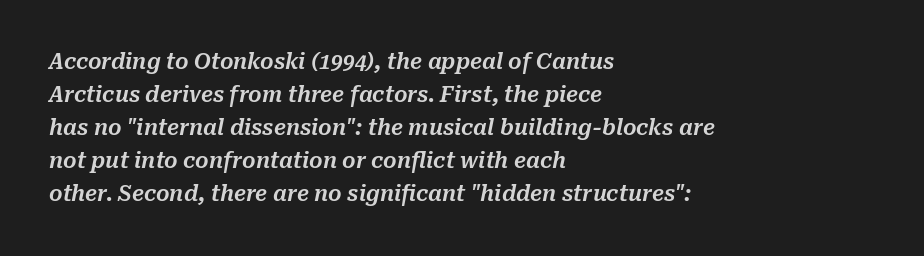
The image shows 21 px text type, italic (leaning right); set left-aligned, normal line spacing (1.57x), normal letter spacing, not underlined.
